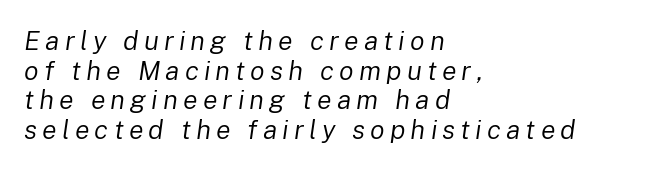
The image shows 27 px text type, italic (leaning right); set left-aligned, tight line spacing (1.1x), not underlined.
